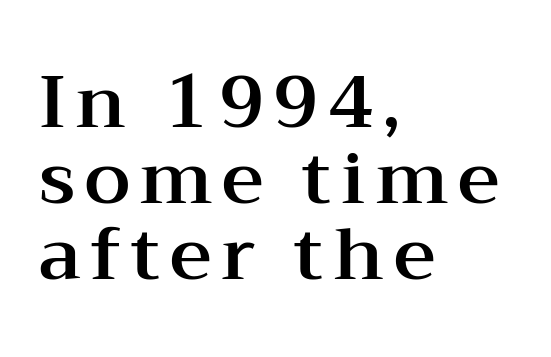
The passage shown stacks its lines with hardly any gap. Regarding serifs, this sample has them. The lettering holds an erect, upright posture throughout. Layout note: lines flush left.
